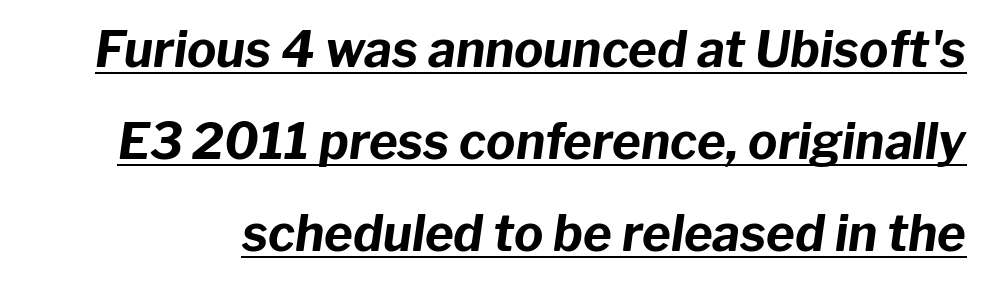
Q: Is the text bold? A: Yes.
Q: Is the text italic (slanted)? A: Yes, it leans right by about 8 degrees.
Q: Is the text underlined? A: Yes.
Q: Is the spacing between letters normal or unusually wide? A: Normal.
Q: Width (condensed, normal, or wide)? A: Normal.
Q: Stroke contrast? A: Low.
Q: x-height? A: Medium.
Q: Monospaced? A: No.
